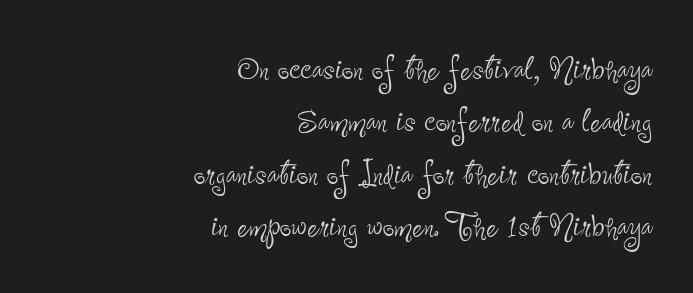
The face used here is rendered with its standard letterfit. The typeface has the unassuming heft of standard copy or less. This is sans-serif lettering, the kind often seen on screens and signage. Vertical spacing — default. Do the characters align in a grid? No, the font is proportional.
